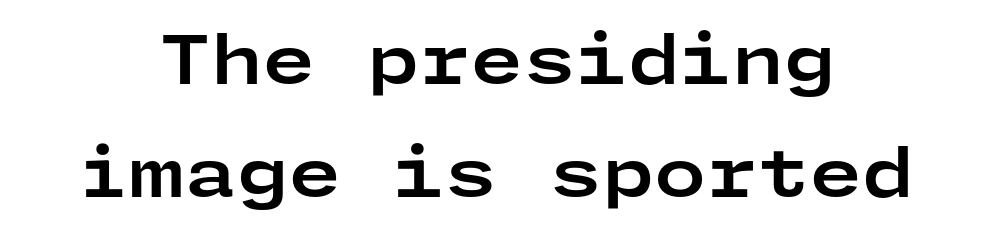
The image shows 67 px bold, wide sans-serif type, upright; set centered, normal line spacing (1.69x), normal letter spacing, not underlined; low stroke contrast and a medium x-height.
